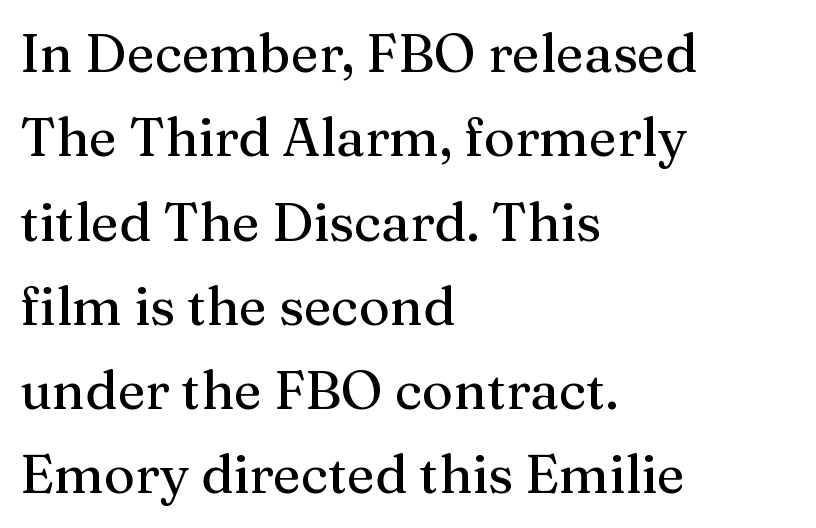
The image shows 53 px serif type, upright; set left-aligned, normal line spacing (1.59x), normal letter spacing, not underlined; medium stroke contrast and a medium x-height.
